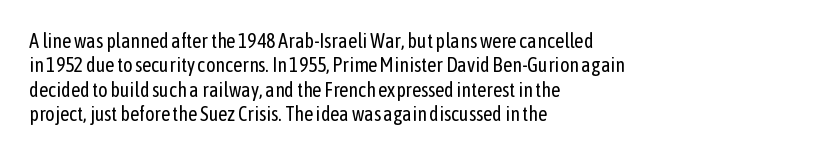
Q: Is the text bold? A: No.
Q: Is the text italic (slanted)? A: No, it is upright.
Q: Is the text underlined? A: No.
Q: How is the paragraph aligned? A: Left-aligned.
Q: Is the spacing between letters normal or unusually wide? A: Normal.
